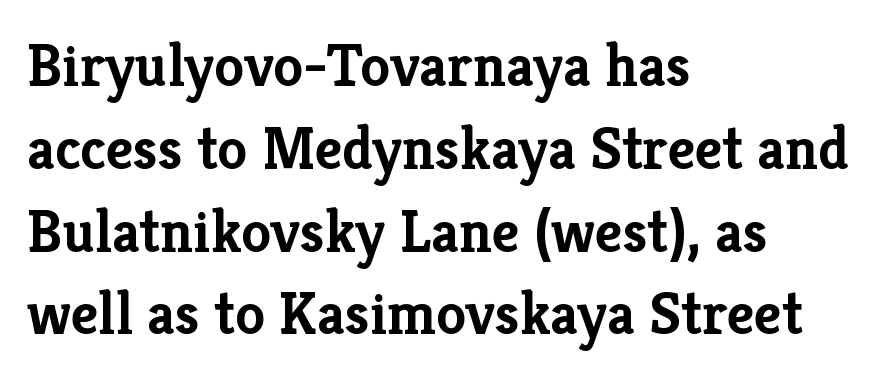
Beneath every word, the page is bare. One glance says typical: line gaps are just what's usual. Type style note: has serifs. Horizontally, the lines are justified to the leading edge only. Standard letterfit; no display-style spreading of the glyphs. Each letter keeps its own natural width here, so spacing adapts to shape.
